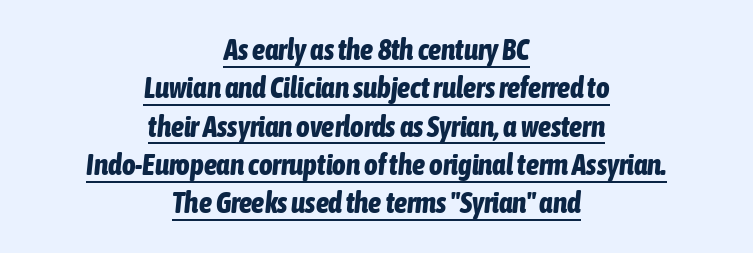
Emphasis by weight is at full strength: bold. Is the block centered? Yes — each line is placed symmetrically about the middle. Each letter keeps its own natural width here, so spacing adapts to shape. The letters are slanted; this is an italic face.
